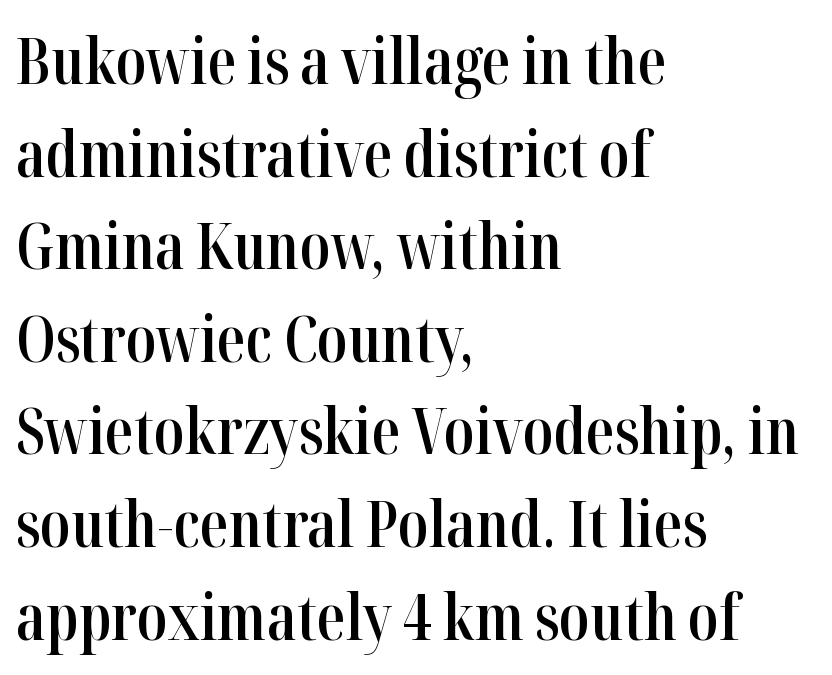
{"serif": "yes", "italic": "no", "bold": "semi", "weight": "semibold", "width": "condensed", "stroke_contrast": "high", "x_height": "medium", "monospaced": "no", "underline": "no", "align": "left", "line_spacing": "normal", "line_spacing_ratio": 1.47, "letter_spacing": "normal", "letter_spacing_em": 0.0, "glyph_px": 63}
